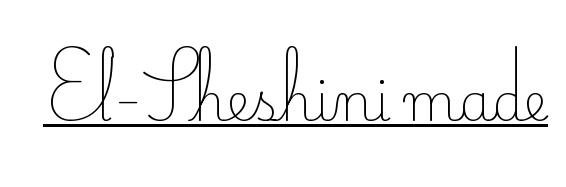
Q: Is the text bold? A: No.
Q: Is the text italic (slanted)? A: No, it is upright.
Q: Is the typeface a serif or a sans-serif typeface? A: Serif.
Q: Is the text underlined? A: Yes.
Q: Is the spacing between letters normal or unusually wide? A: Normal.
Q: Width (condensed, normal, or wide)? A: Normal.
Q: Stroke contrast? A: Low.
Q: x-height? A: Small.
Q: Monospaced? A: No.
